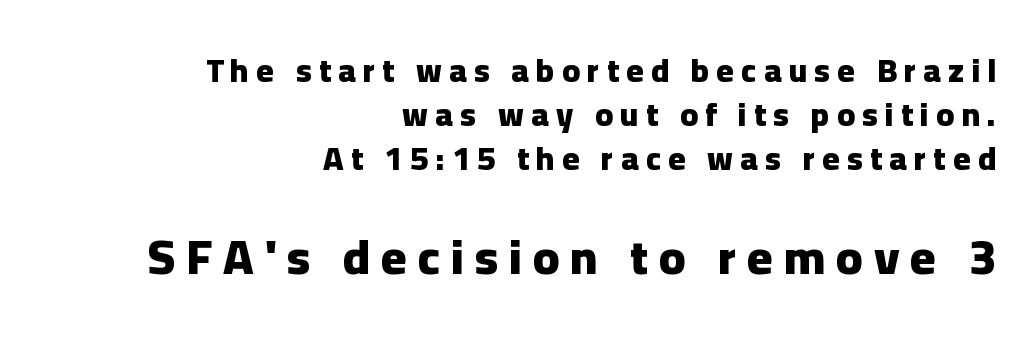
The image shows 49 px heavy sans-serif type, upright; set right-aligned, normal line spacing (1.33x), unusually wide letter spacing (+0.22 em), not underlined; the second (bottom) block is 1.48x larger; low stroke contrast and a medium x-height.
